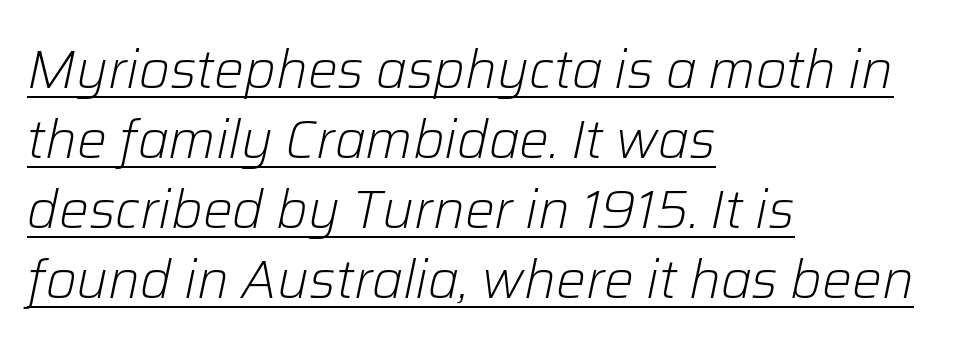
The image shows 53 px light type, italic (leaning right); set left-aligned, normal line spacing (1.32x), normal letter spacing, underlined; low stroke contrast and a medium x-height.
